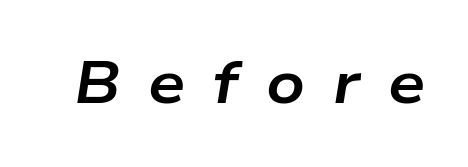
The image shows 59 px bold, wide type, italic (leaning right); set unusually wide letter spacing (+0.47 em), not underlined; low stroke contrast and a medium x-height.
